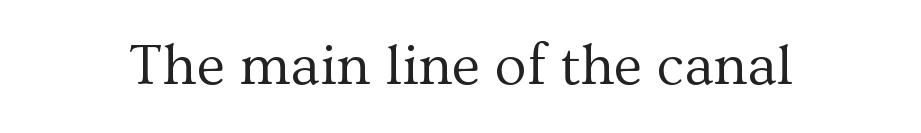
Q: Is the text bold? A: No.
Q: Is the text italic (slanted)? A: No, it is upright.
Q: Is the typeface a serif or a sans-serif typeface? A: Serif.
Q: Is the text underlined? A: No.
Q: Is the spacing between letters normal or unusually wide? A: Normal.
Q: Width (condensed, normal, or wide)? A: Normal.
Q: Stroke contrast? A: Medium.
Q: x-height? A: Medium.
Q: Monospaced? A: No.
